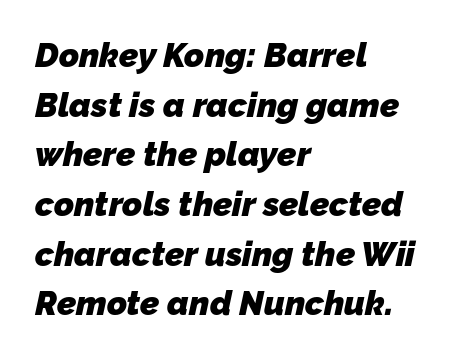
{"serif": "no", "bold": "yes", "weight": "heavy", "width": "normal", "stroke_contrast": "low", "x_height": "medium", "monospaced": "no", "underline": "no", "align": "left", "line_spacing": "normal", "line_spacing_ratio": 1.46, "letter_spacing": "normal", "letter_spacing_em": 0.0, "glyph_px": 34}
